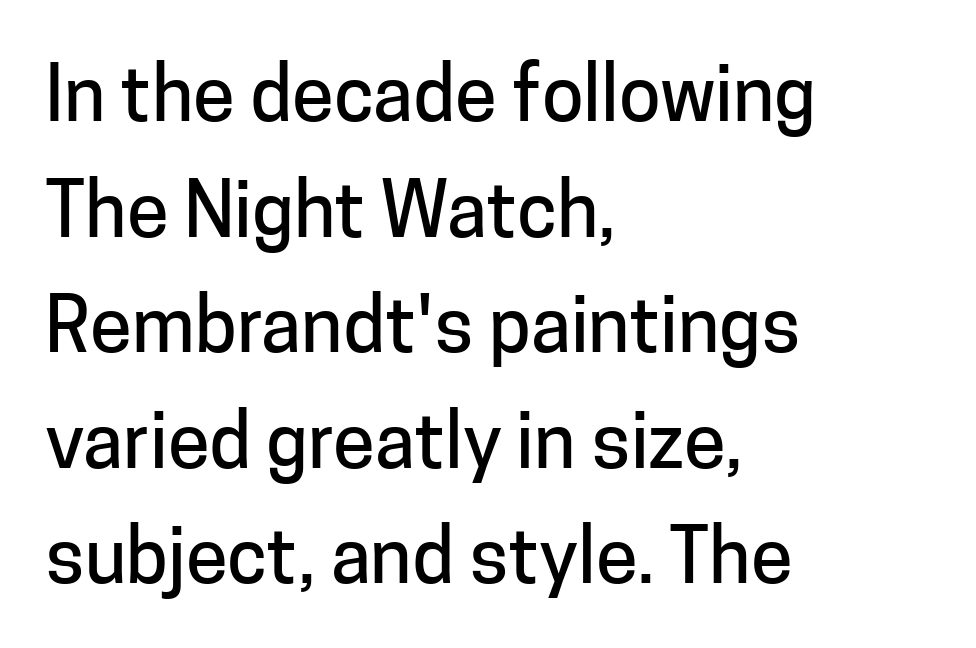
Q: Is the text italic (slanted)? A: No, it is upright.
Q: Is the typeface a serif or a sans-serif typeface? A: Sans-serif.
Q: Is the text underlined? A: No.
Q: How is the paragraph aligned? A: Left-aligned.
Q: Is the spacing between letters normal or unusually wide? A: Normal.
Q: Is the spacing between lines tight, normal or loose? A: Normal.
Q: Width (condensed, normal, or wide)? A: Normal.
Q: Stroke contrast? A: Low.
Q: x-height? A: Medium.
Q: Monospaced? A: No.
